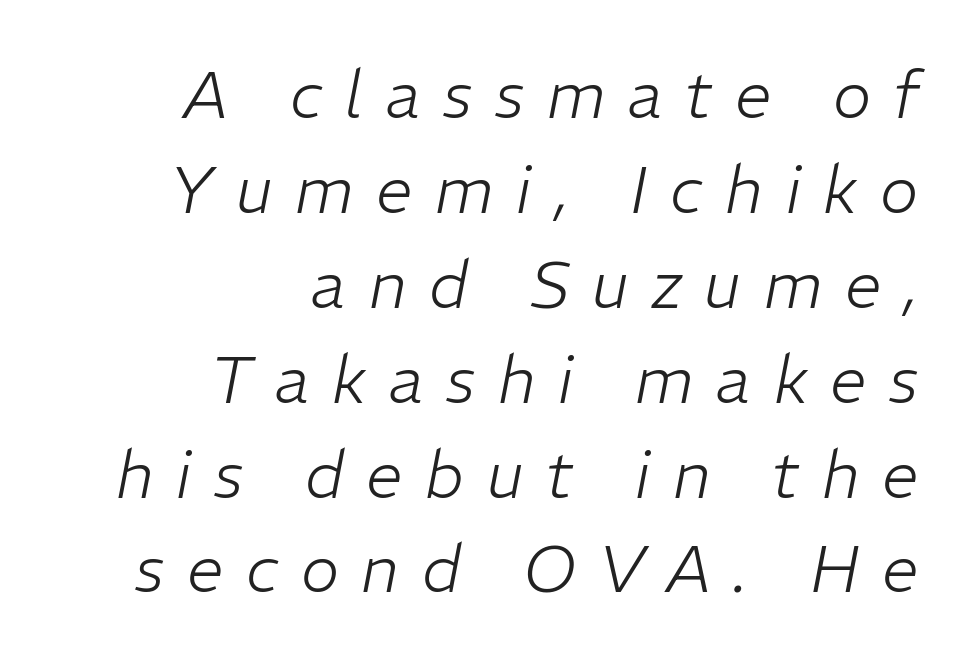
The face used here is proportionally spaced, like ordinary book or web type. Here the glyphs are tracked loosely, breaking word shapes into spaced letters. The glyphs look as if they've been sheared to an angle. Has an underline been added? It has not. Summary of weight: not heavy and not bold. A flush-right, rag-left setting is used for this passage.
